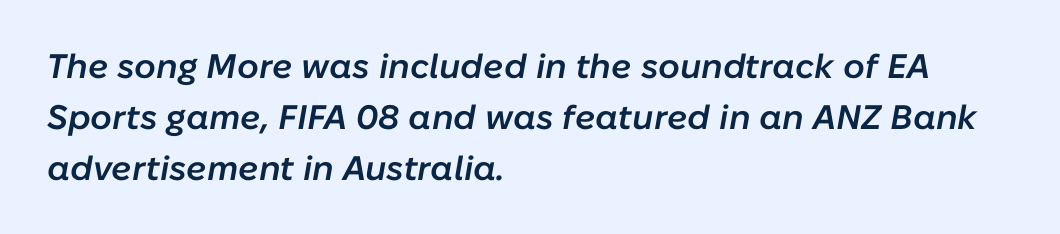
{"italic": "yes", "lean": "right", "slant_degrees": 10, "bold": "semi", "weight": "semibold", "width": "normal", "stroke_contrast": "low", "x_height": "medium", "monospaced": "no", "underline": "no", "align": "left", "line_spacing": "normal", "line_spacing_ratio": 1.5, "letter_spacing": "normal", "letter_spacing_em": 0.0, "glyph_px": 34}
